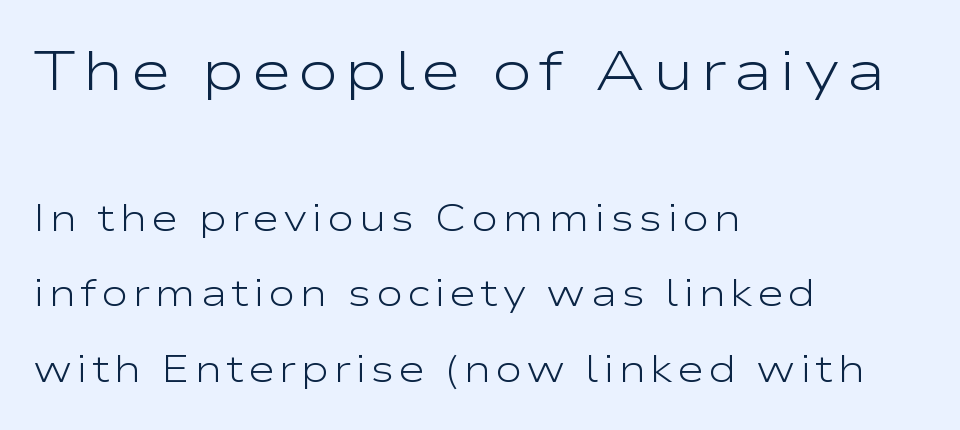
Q: Is the text bold? A: No.
Q: Is the text italic (slanted)? A: No, it is upright.
Q: Is the typeface a serif or a sans-serif typeface? A: Sans-serif.
Q: Is the text underlined? A: No.
Q: How is the paragraph aligned? A: Left-aligned.
Q: Is the spacing between lines tight, normal or loose? A: Loose.
Q: Which block of text is set in a larger size, the first (top) or the second (bottom)? A: The first (top) one.
Q: Width (condensed, normal, or wide)? A: Wide.
Q: Stroke contrast? A: Low.
Q: x-height? A: Medium.
Q: Monospaced? A: No.
